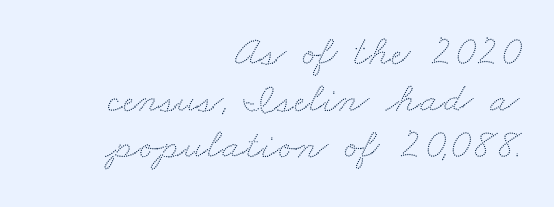
Reading down the block, your eye finds every line finishing at a fixed right position. You could not count columns in this text — the font is proportionally spaced. Vertical spacing — tight. Underline: absent.
